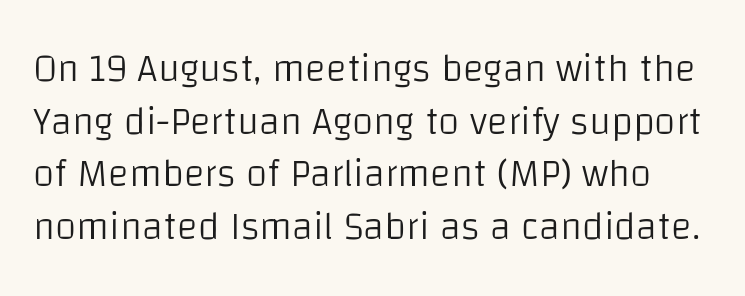
The specimen reads as upright at a glance. Words appear dense and cohesive because spacing is normal. Do the characters align in a grid? No, the font is proportional. Each letter's strokes conclude bluntly, with no projecting serifs. No chunkiness to these letters — they're not bold.
